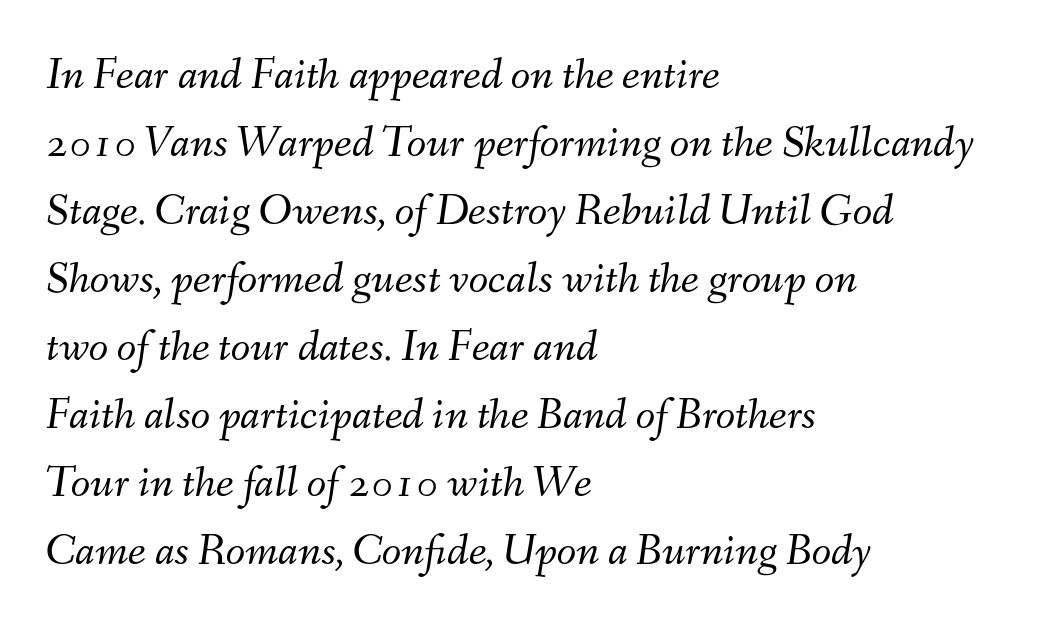
Words float on clear page, feet unadorned. These lines are rendered in a variable-pitch font. Tracking value appears to be zero — textbook default spacing. A normal amount of white space separates one row of letters from the next. The passage shown leans; its letterforms are oblique.
